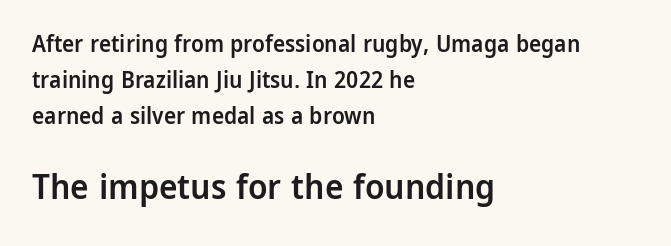
Q: Is the text bold? A: Semi-bold.
Q: Is the text italic (slanted)? A: No, it is upright.
Q: Is the typeface a serif or a sans-serif typeface? A: Sans-serif.
Q: Is the text underlined? A: No.
Q: How is the paragraph aligned? A: Left-aligned.
Q: Is the spacing between letters normal or unusually wide? A: Normal.
Q: Is the spacing between lines tight, normal or loose? A: Normal.
Q: Which block of text is set in a larger size, the first (top) or the second (bottom)? A: The second (bottom) one.
Q: Width (condensed, normal, or wide)? A: Normal.
Q: Stroke contrast? A: Low.
Q: x-height? A: Medium.
Q: Monospaced? A: No.
